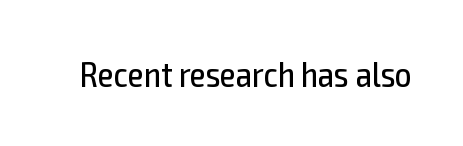
{"serif": "no", "italic": "no", "bold": "no", "weight": "regular", "width": "condensed", "x_height": "medium", "monospaced": "no", "underline": "no", "letter_spacing": "normal", "letter_spacing_em": 0.0, "glyph_px": 36}
